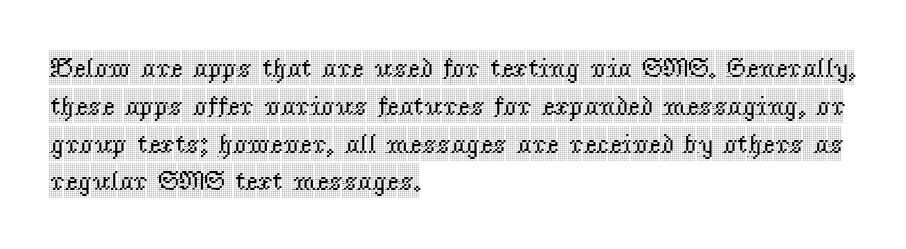
{"italic": "no", "underline": "no", "align": "left", "line_spacing": "normal", "line_spacing_ratio": 1.4, "letter_spacing": "normal", "letter_spacing_em": 0.0, "glyph_px": 27}
